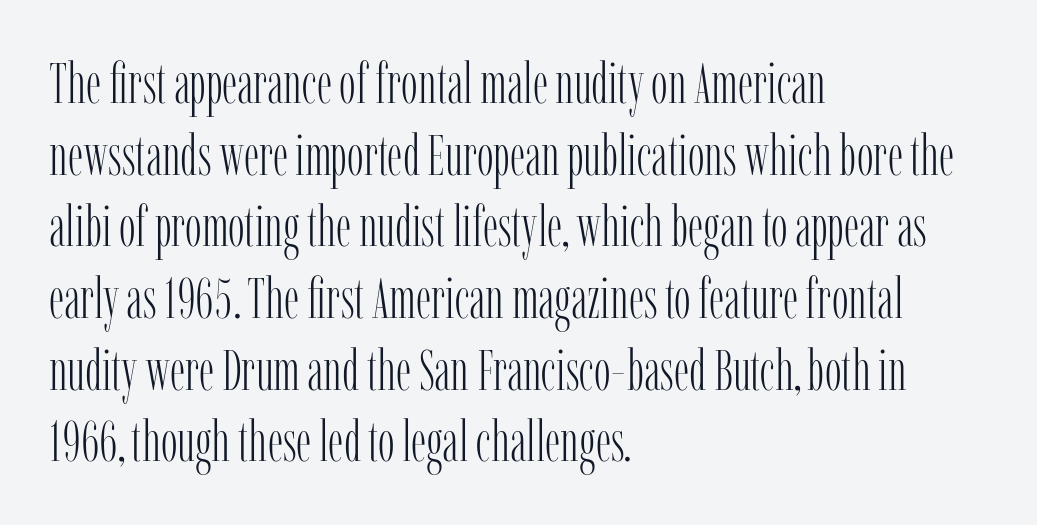
Each letter keeps its own natural width here, so spacing adapts to shape. A typesetter would label this face a serif. Regarding leading, the lines here are spaced in the standard way. The strokes are not fattened; the text isn't bold. Honestly, there is no underline to notice here at all.
